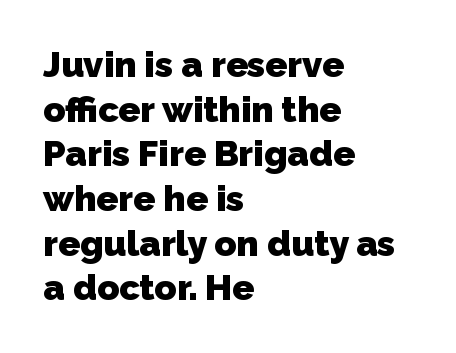
{"serif": "no", "bold": "yes", "weight": "heavy", "width": "normal", "stroke_contrast": "low", "x_height": "medium", "monospaced": "no", "underline": "no", "align": "left", "line_spacing_ratio": 1.24, "letter_spacing": "normal", "letter_spacing_em": 0.0, "glyph_px": 36}
